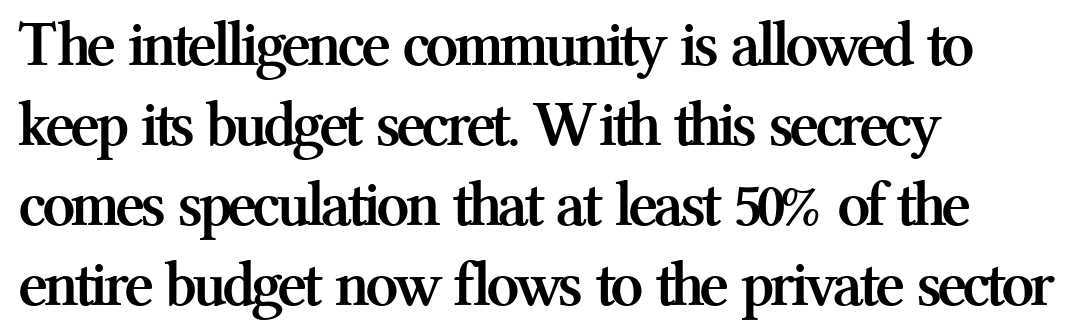
Q: Is the text bold? A: Yes.
Q: Is the text italic (slanted)? A: No, it is upright.
Q: Is the typeface a serif or a sans-serif typeface? A: Serif.
Q: Is the text underlined? A: No.
Q: How is the paragraph aligned? A: Left-aligned.
Q: Is the spacing between letters normal or unusually wide? A: Normal.
Q: Width (condensed, normal, or wide)? A: Normal.
Q: Stroke contrast? A: Medium.
Q: x-height? A: Medium.
Q: Monospaced? A: No.
